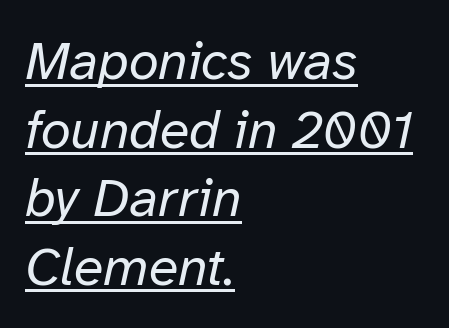
The strokes carry an ordinary text weight at most. In CSS terms this would be text-align: left. Yep, that's italic — everything's leaning. Honestly, the letter spacing is just normal — you wouldn't notice it.
